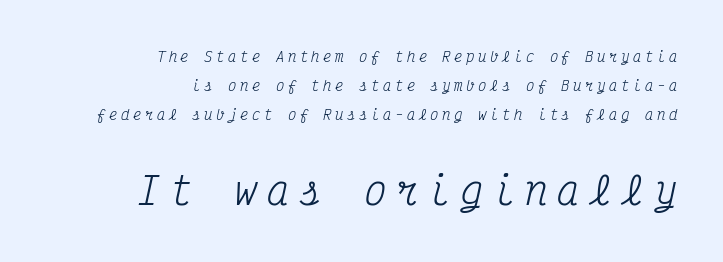
{"serif": "yes", "italic": "yes", "lean": "right", "slant_degrees": 12, "bold": "no", "weight": "regular", "width": "condensed", "stroke_contrast": "medium", "x_height": "medium", "monospaced": "yes", "underline": "no", "align": "right", "line_spacing": "loose", "line_spacing_ratio": 2.07, "letter_spacing": "wide", "letter_spacing_em": 0.25, "larger_block": "second", "size_ratio": 2.71, "glyph_px": 38}
